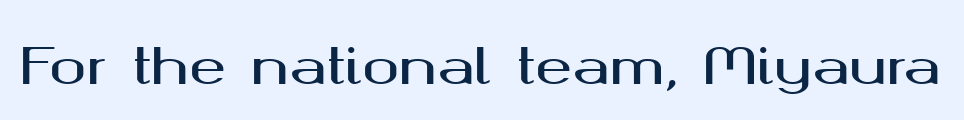
Q: Is the text italic (slanted)? A: No, it is upright.
Q: Is the typeface a serif or a sans-serif typeface? A: Sans-serif.
Q: Is the text underlined? A: No.
Q: Is the spacing between letters normal or unusually wide? A: Normal.
Q: Width (condensed, normal, or wide)? A: Wide.
Q: Stroke contrast? A: Medium.
Q: x-height? A: Medium.
Q: Monospaced? A: No.
